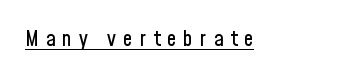
{"italic": "no", "underline": "yes", "letter_spacing": "wide", "letter_spacing_em": 0.34, "glyph_px": 21}
